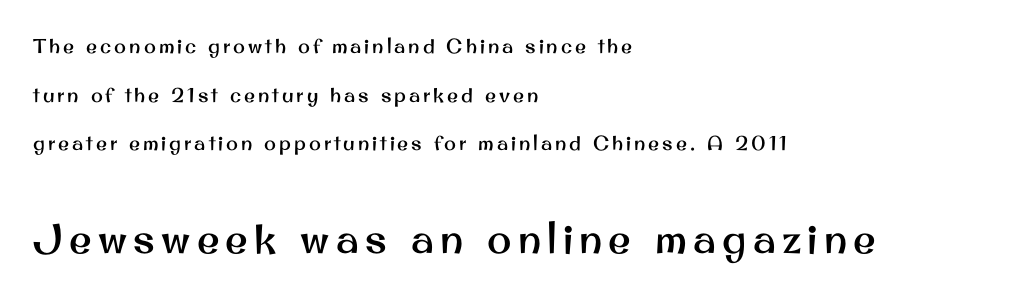
Q: Is the text italic (slanted)? A: No, it is upright.
Q: Is the typeface a serif or a sans-serif typeface? A: Sans-serif.
Q: Is the text underlined? A: No.
Q: How is the paragraph aligned? A: Left-aligned.
Q: Is the spacing between lines tight, normal or loose? A: Loose.
Q: Which block of text is set in a larger size, the first (top) or the second (bottom)? A: The second (bottom) one.
Q: Width (condensed, normal, or wide)? A: Normal.
Q: Stroke contrast? A: Medium.
Q: x-height? A: Small.
Q: Monospaced? A: No.
